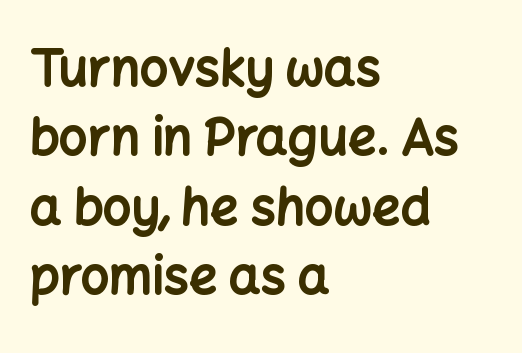
The image shows 50 px bold sans-serif type, upright; set left-aligned, normal line spacing (1.39x), normal letter spacing, not underlined; low stroke contrast and a medium x-height.
